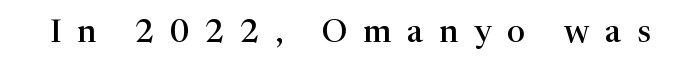
Letterform terminals end in serifs throughout the passage. Characters follow at a spacing far wider than the type designer built in. I'd describe the lettering as semibold — firm but not a full bold. Honestly, there is no underline to notice here at all. You could not count columns in this text — the font is proportionally spaced. Do the letters lean? They stand straight.
